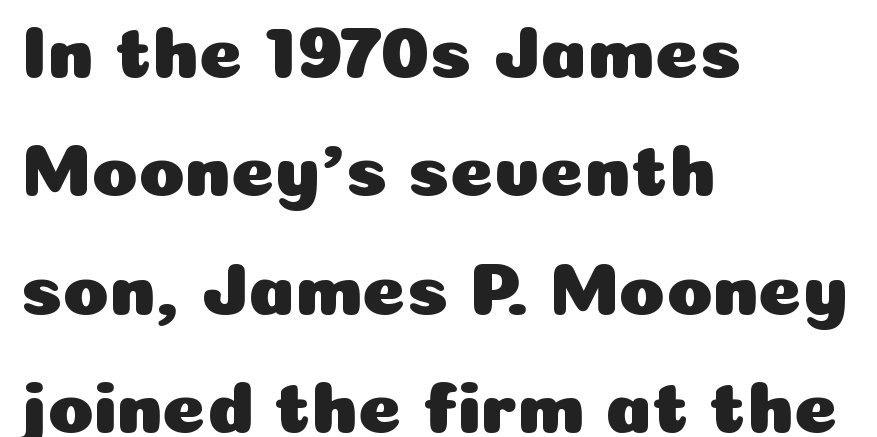
Designer's note — italics off, roman on. Typographically, this falls in the sans-serif category. This rendering features lettering with no underline. The type is set solid horizontally, with unmodified tracking. The lines in this sample share a left origin and differ only in where they stop. These lines are rendered in a variable-pitch font.
